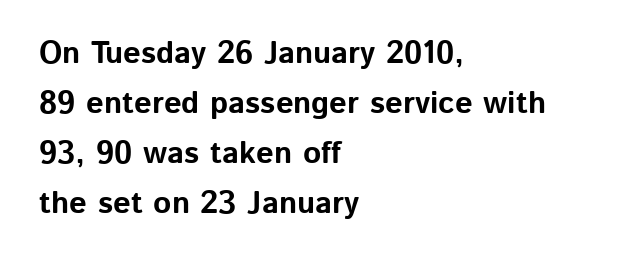
The image shows 31 px bold sans-serif type, upright; set left-aligned, normal line spacing (1.61x), normal letter spacing, not underlined; low stroke contrast and a medium x-height.
